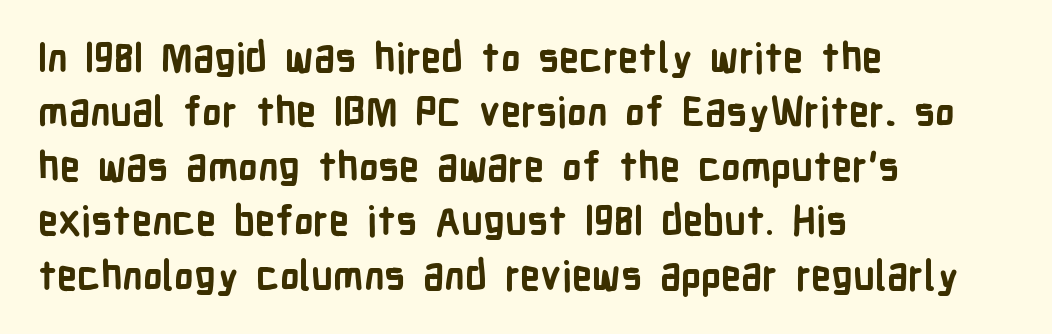
The image shows 40 px semibold, condensed sans-serif type, upright; set left-aligned, normal line spacing (1.36x), normal letter spacing, not underlined; low stroke contrast and a medium x-height.
